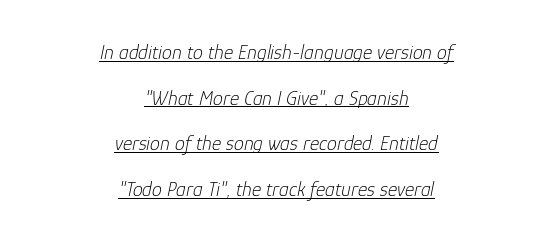
The rendered words wear a rule along their underside. Nothing heavy about these letters — not bold at all. Default kerning and tracking; the words read as compact shapes. Alignment: centered. The passage shown leans; its letterforms are oblique.
